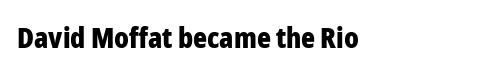
Q: Is the text bold? A: Yes.
Q: Is the text italic (slanted)? A: No, it is upright.
Q: Is the typeface a serif or a sans-serif typeface? A: Sans-serif.
Q: Is the text underlined? A: No.
Q: Is the spacing between letters normal or unusually wide? A: Normal.
Q: Width (condensed, normal, or wide)? A: Condensed.
Q: Stroke contrast? A: Low.
Q: x-height? A: Medium.
Q: Monospaced? A: No.
